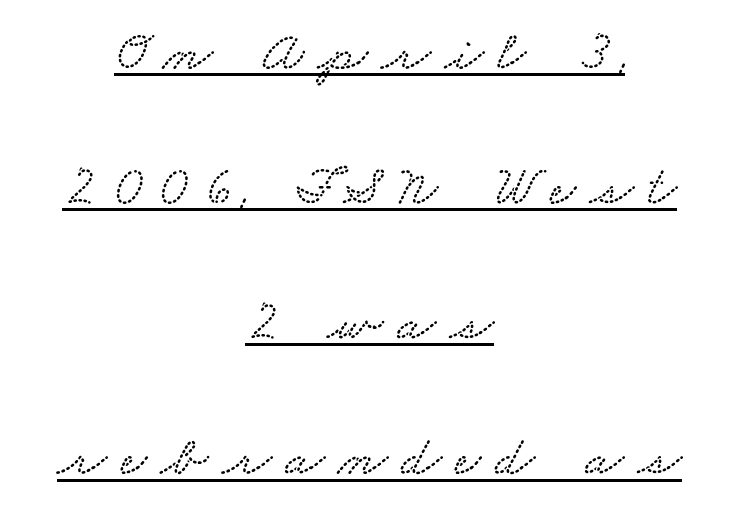
Q: Is the text underlined? A: Yes.
Q: How is the paragraph aligned? A: Centered.
Q: Is the spacing between letters normal or unusually wide? A: Unusually wide.
Q: Is the spacing between lines tight, normal or loose? A: Loose.
Q: Width (condensed, normal, or wide)? A: Wide.
Q: Stroke contrast? A: Low.
Q: x-height? A: Small.
Q: Monospaced? A: No.
